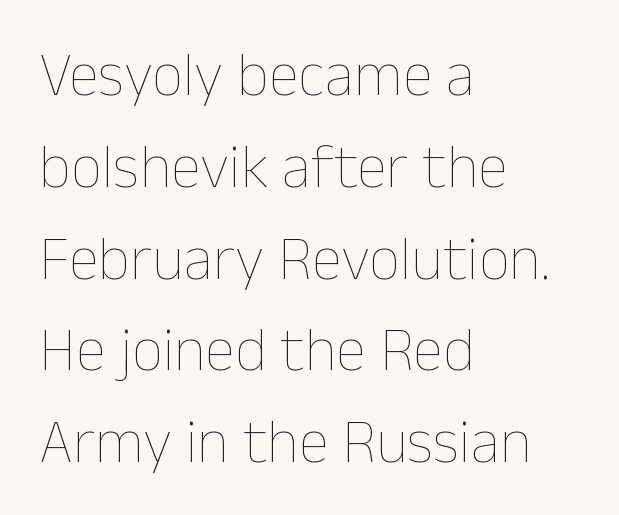
Q: Is the text bold? A: No.
Q: Is the text italic (slanted)? A: No, it is upright.
Q: Is the text underlined? A: No.
Q: How is the paragraph aligned? A: Left-aligned.
Q: Is the spacing between letters normal or unusually wide? A: Normal.
Q: Is the spacing between lines tight, normal or loose? A: Normal.
Q: Width (condensed, normal, or wide)? A: Normal.
Q: Stroke contrast? A: Low.
Q: x-height? A: Medium.
Q: Monospaced? A: No.
